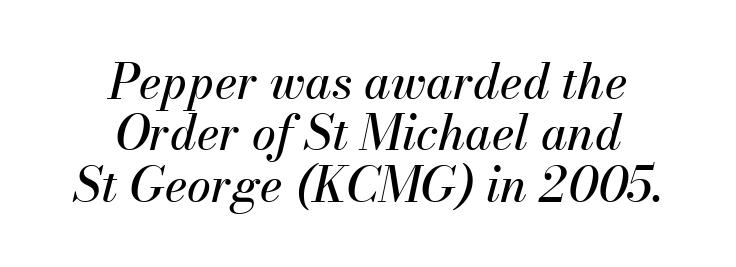
Words appear dense and cohesive because spacing is normal. The passage shown is typed in a proportional face where columns would drift. The words here are not underlined. Rendered with sloped, italic letterforms.
